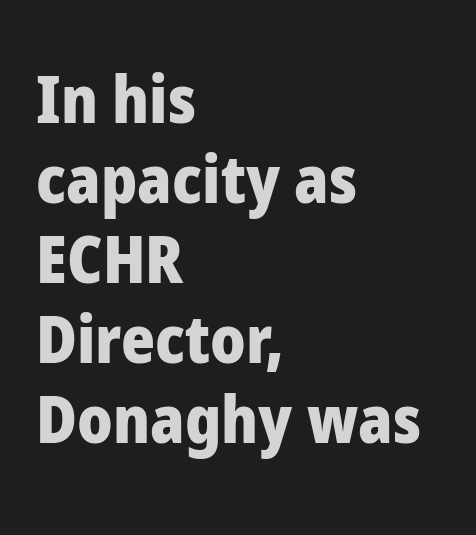
The rendering anchors every line to the left-hand side. Plain, unruled lines of type. Do the letters lean? They stand straight. Is this a fixed-width face? No — the glyphs have proportional, varying widths.
